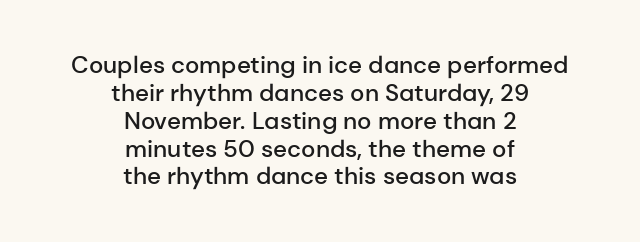
Posture: straight, roman, zero tilt. Stroke thickness is moderately raised; the sample reads as semibold. Centered paragraph, ragged on both sides. Anything drawn beneath the words? Only blank space. The letterforms sit shoulder to shoulder at normal distance.
